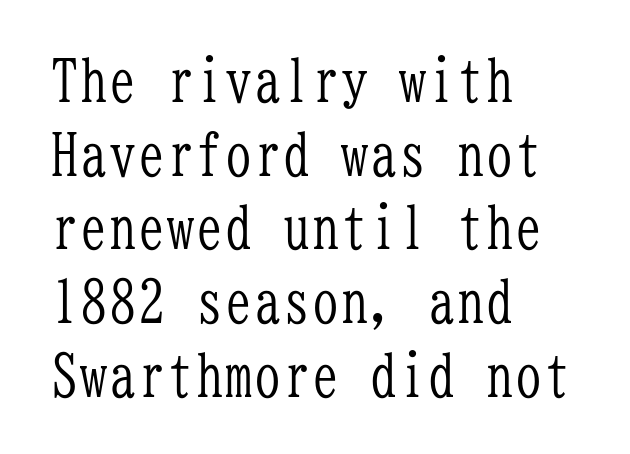
The image shows 58 px light, condensed serif type, upright, monospaced; set left-aligned, normal line spacing (1.27x), normal letter spacing, not underlined; low stroke contrast and a medium x-height.
